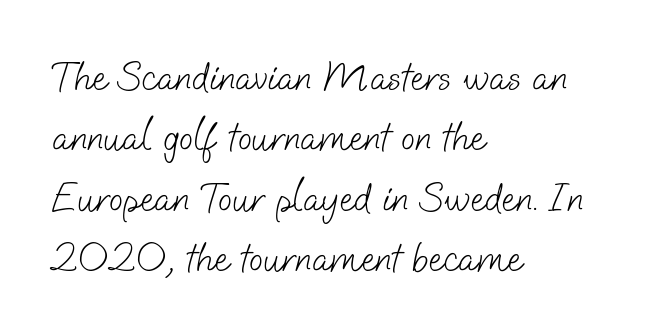
{"serif": "no", "bold": "no", "weight": "light", "width": "normal", "stroke_contrast": "low", "x_height": "small", "monospaced": "no", "underline": "no", "align": "left", "line_spacing": "normal", "line_spacing_ratio": 1.47, "letter_spacing": "normal", "letter_spacing_em": 0.0, "glyph_px": 41}
